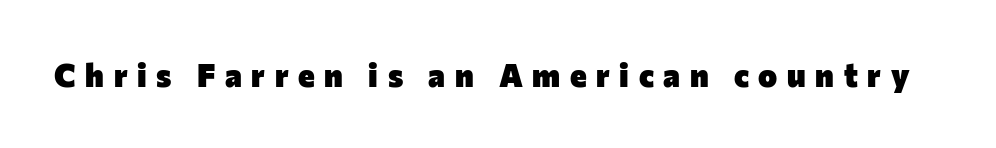
Do the letters lean? They stand straight. The passage shown is emphatically bold. This rendering employs a face without finishing strokes, i.e., a sans-serif. The foot of each line stays bare and open. The rendering inserts visible extra space after every character. Think of a printed novel: that variable character pitch is what you see here.
